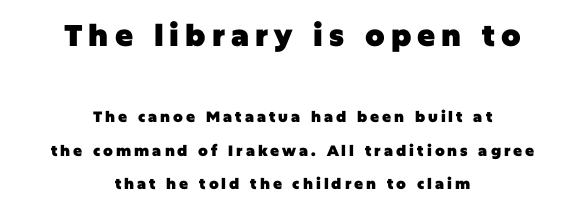
Does the bottom block carry the larger type? No, the top block does. The string is rendered with underlining switched off. The rendering inserts visible extra space after every character. Baseline-to-baseline distance is far greater than the letter height. The rendering uses natural spacing where letterforms have individual widths.
